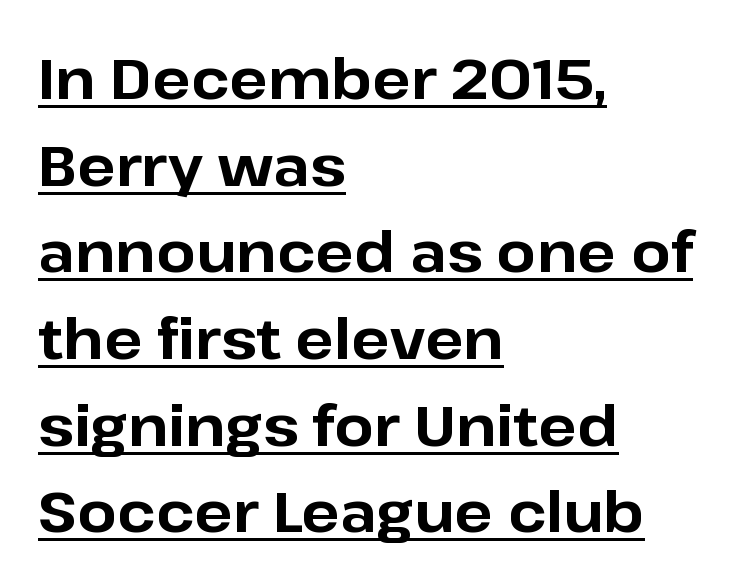
The image shows 57 px bold sans-serif type, upright; set left-aligned, normal line spacing (1.52x), normal letter spacing, underlined; low stroke contrast and a medium x-height.
